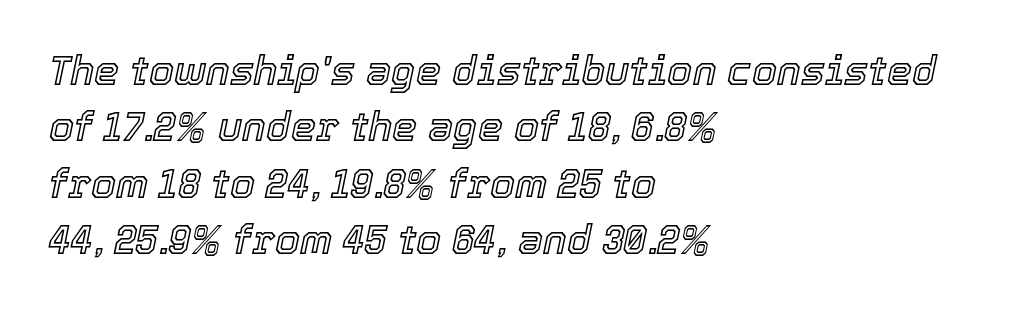
The image shows 40 px text type, italic (leaning right); set left-aligned, normal line spacing (1.41x), normal letter spacing, not underlined; a medium x-height.
